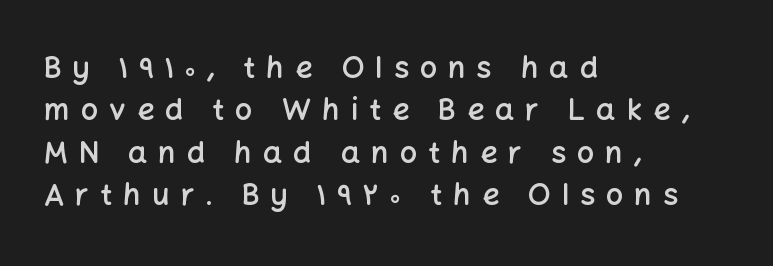
The image shows 30 px semibold sans-serif type, upright; set left-aligned, normal line spacing (1.41x), unusually wide letter spacing (+0.37 em), not underlined; low stroke contrast and a medium x-height.
